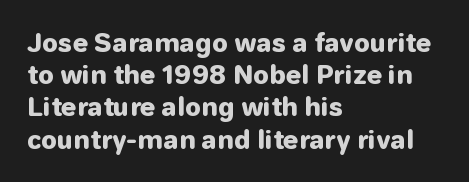
The lines sit at an ordinary, default distance from one another. Italic? Not at all — the glyphs are vertical. This rendering leaves character spacing at its baseline value. A student would call this left alignment; a typographer would say flush left, rag right.
